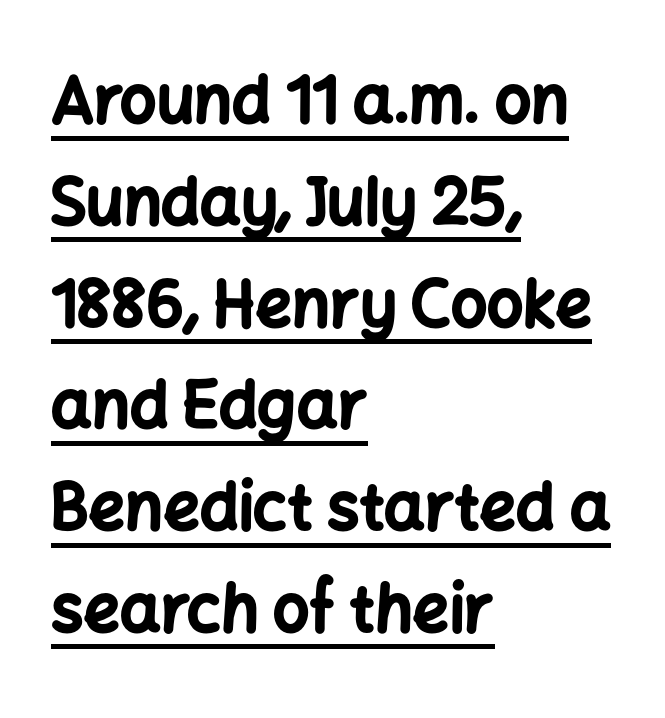
The image shows 64 px bold sans-serif type, upright; set left-aligned, normal line spacing (1.59x), normal letter spacing, underlined; low stroke contrast and a medium x-height.
